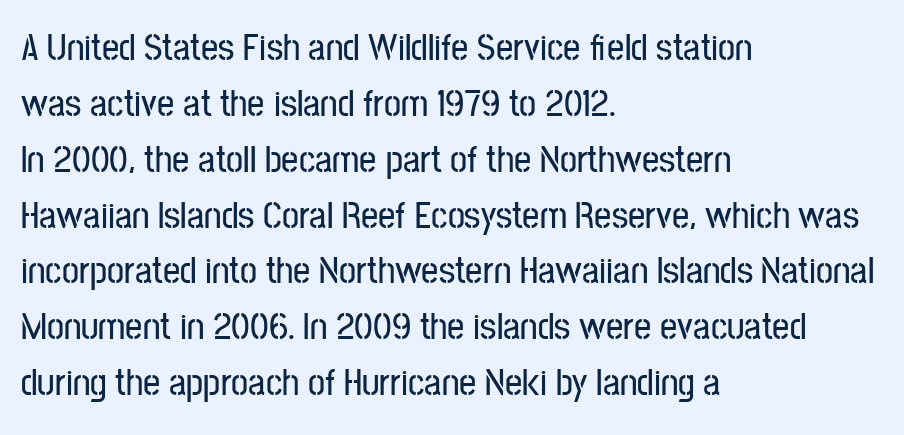
Q: Is the text italic (slanted)? A: No, it is upright.
Q: Is the typeface a serif or a sans-serif typeface? A: Sans-serif.
Q: Is the text underlined? A: No.
Q: How is the paragraph aligned? A: Left-aligned.
Q: Is the spacing between letters normal or unusually wide? A: Normal.
Q: Is the spacing between lines tight, normal or loose? A: Normal.
Q: Width (condensed, normal, or wide)? A: Condensed.
Q: Stroke contrast? A: Low.
Q: x-height? A: Medium.
Q: Monospaced? A: No.
